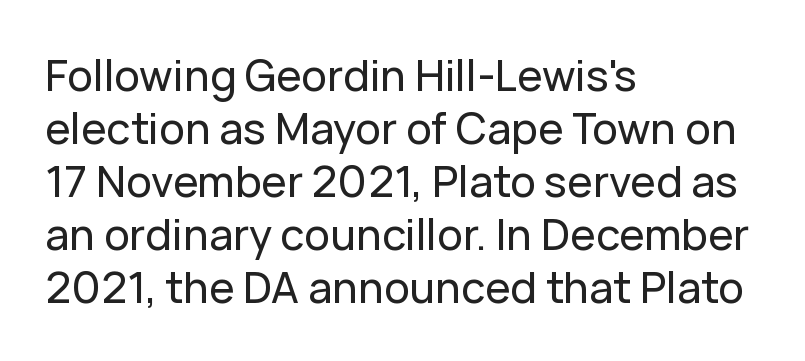
Does the copy run flush right? No — it runs flush left. Does the type have serifs? No, each stem ends abruptly. The lettering holds an erect, upright posture throughout. Underlining? Definitely not there. Look at the tracking — it's just the regular setting, nothing added. You could not count columns in this text — the font is proportionally spaced.
